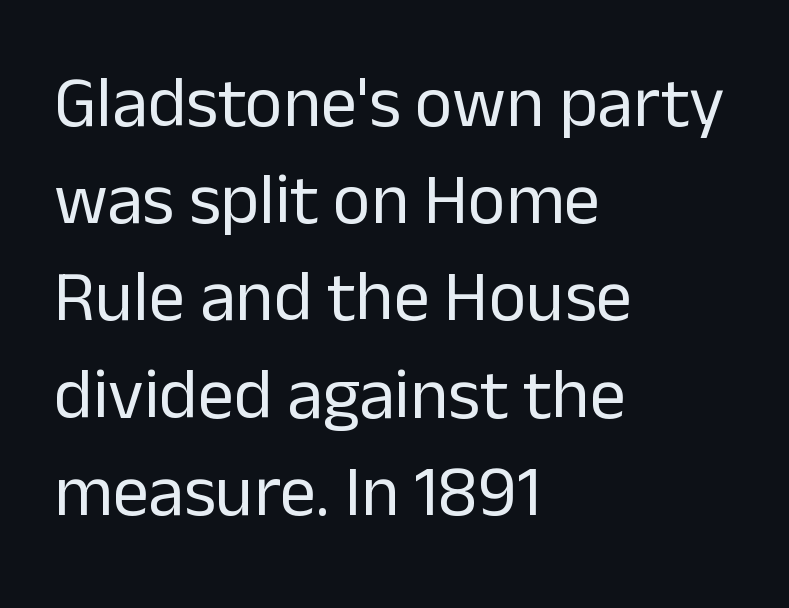
Q: Is the text bold? A: No.
Q: Is the text italic (slanted)? A: No, it is upright.
Q: Is the typeface a serif or a sans-serif typeface? A: Sans-serif.
Q: Is the text underlined? A: No.
Q: How is the paragraph aligned? A: Left-aligned.
Q: Is the spacing between letters normal or unusually wide? A: Normal.
Q: Is the spacing between lines tight, normal or loose? A: Normal.
Q: Width (condensed, normal, or wide)? A: Normal.
Q: Stroke contrast? A: Low.
Q: x-height? A: Medium.
Q: Monospaced? A: No.
